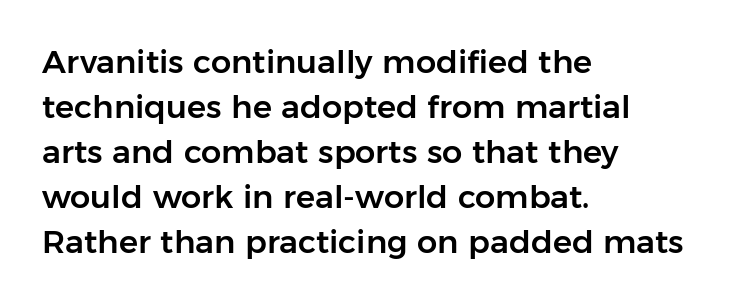
Q: Is the text italic (slanted)? A: No, it is upright.
Q: Is the typeface a serif or a sans-serif typeface? A: Sans-serif.
Q: Is the text underlined? A: No.
Q: How is the paragraph aligned? A: Left-aligned.
Q: Is the spacing between letters normal or unusually wide? A: Normal.
Q: Is the spacing between lines tight, normal or loose? A: Normal.
Q: Width (condensed, normal, or wide)? A: Normal.
Q: Stroke contrast? A: Low.
Q: x-height? A: Medium.
Q: Monospaced? A: No.
